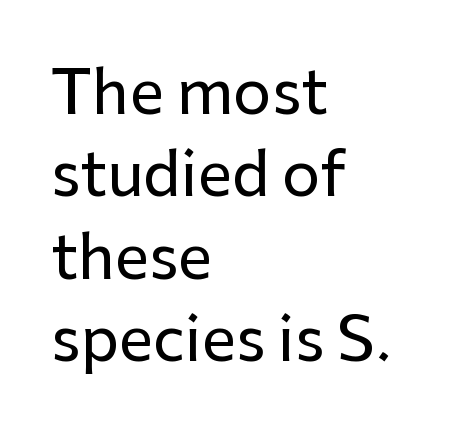
The line texture is even and compact thanks to regular tracking. Spacing verdict: proportional, widths tailored to each character. Short and long lines alike share a common starting point at left. Nope, not italic — everything's standing straight. This sample uses a sans-serif face.
